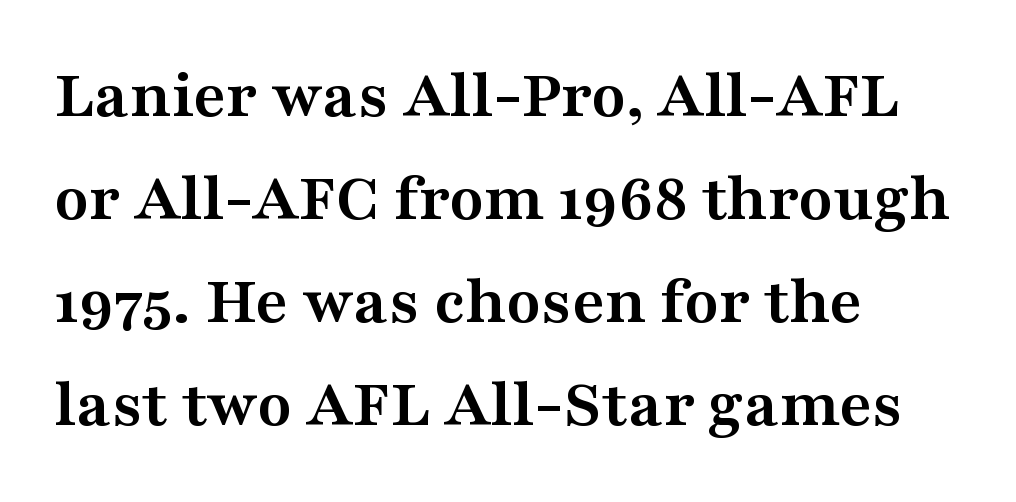
The image shows 70 px semibold, wide serif type, upright; set left-aligned, normal line spacing (1.47x), normal letter spacing, not underlined; medium stroke contrast and a medium x-height.
